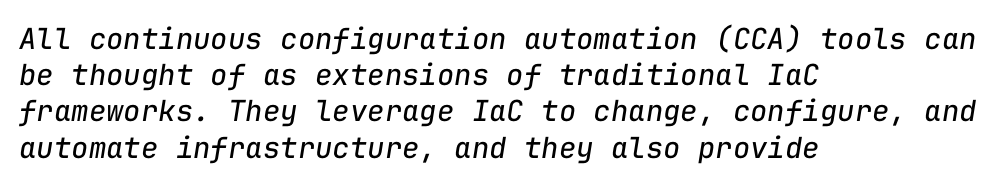
Q: Is the text bold? A: No.
Q: Is the text italic (slanted)? A: Yes, it leans right by about 9 degrees.
Q: Is the text underlined? A: No.
Q: How is the paragraph aligned? A: Left-aligned.
Q: Is the spacing between letters normal or unusually wide? A: Normal.
Q: Is the spacing between lines tight, normal or loose? A: Normal.
Q: Width (condensed, normal, or wide)? A: Normal.
Q: Stroke contrast? A: Low.
Q: x-height? A: Medium.
Q: Monospaced? A: Yes.
